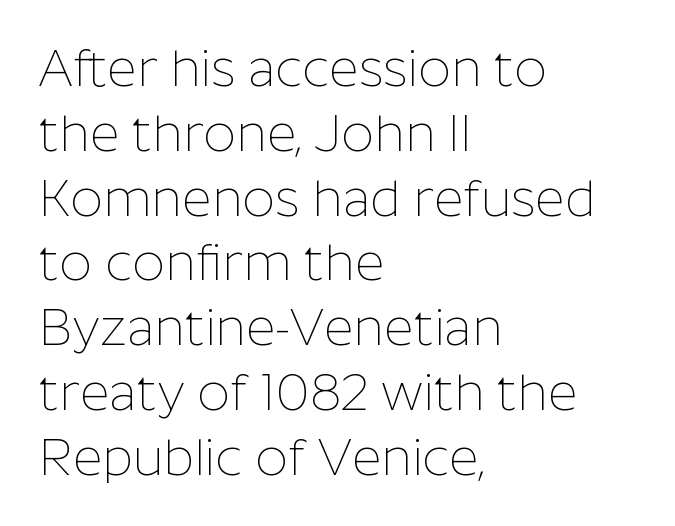
{"serif": "no", "italic": "no", "bold": "no", "weight": "thin", "width": "normal", "stroke_contrast": "low", "x_height": "medium", "monospaced": "no", "underline": "no", "align": "left", "line_spacing": "normal", "line_spacing_ratio": 1.27, "letter_spacing": "normal", "letter_spacing_em": 0.0, "glyph_px": 51}
